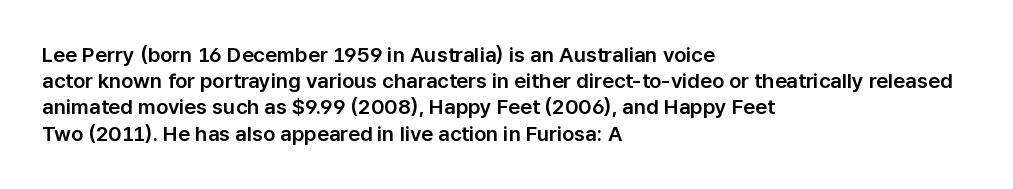
A typesetter would call this leading conventional body-copy spacing. Upright lettering throughout. This rendering uses left alignment, leaving the right contour irregular. The letterforms sit shoulder to shoulder at normal distance. Decoration check: the copy has no underline.
